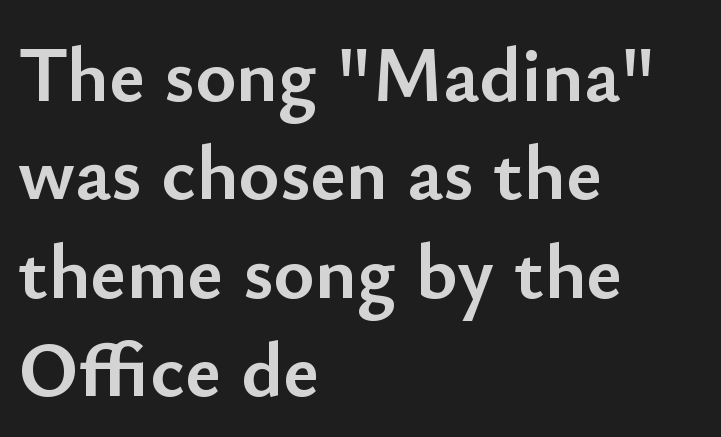
{"serif": "no", "italic": "no", "bold": "yes", "weight": "semibold", "width": "normal", "stroke_contrast": "low", "x_height": "small", "monospaced": "no", "underline": "no", "align": "left", "line_spacing": "normal", "line_spacing_ratio": 1.26, "letter_spacing": "normal", "letter_spacing_em": 0.0, "glyph_px": 78}
